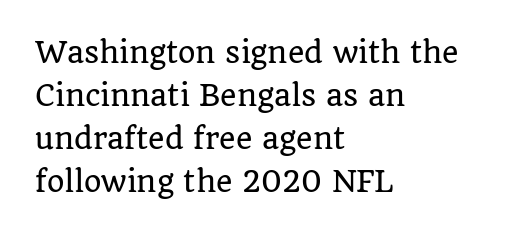
Character widths vary here, with narrow letters taking less room than wide ones. Line spacing here is normal. In CSS terms this would be text-align: left. Decoration check: the copy has no underline. The passage shown is typeset with a serif family. No italicization has been applied; the sample stays upright.
